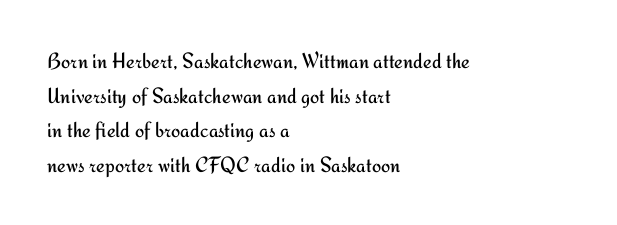
The image shows 22 px text type, upright; set left-aligned, normal line spacing (1.57x), normal letter spacing, not underlined.
